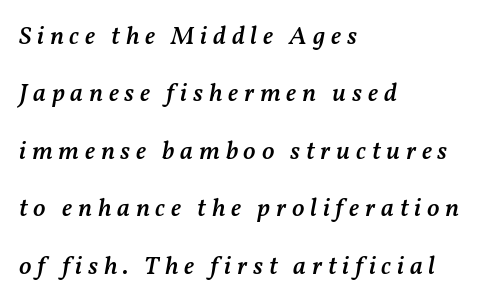
The image shows 26 px text type, italic (leaning right); set left-aligned, loose line spacing (2.21x), unusually wide letter spacing (+0.22 em), not underlined.
